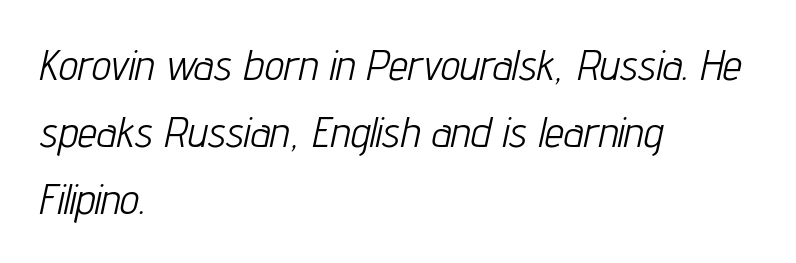
There is no visible air inserted between adjacent glyphs. Nobody drew a line under any word here. Bold? No — there's no thickening of the strokes. The face used here is proportionally spaced, like ordinary book or web type. Slanted lettering throughout. Students, observe: this is what conventionally led text looks like.
